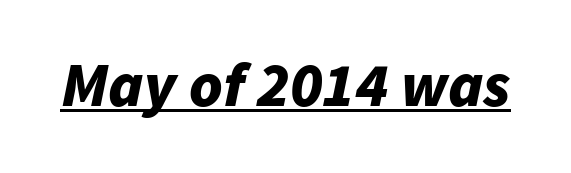
The image shows 63 px bold type, italic (leaning right); set normal letter spacing, underlined; low stroke contrast and a medium x-height.
